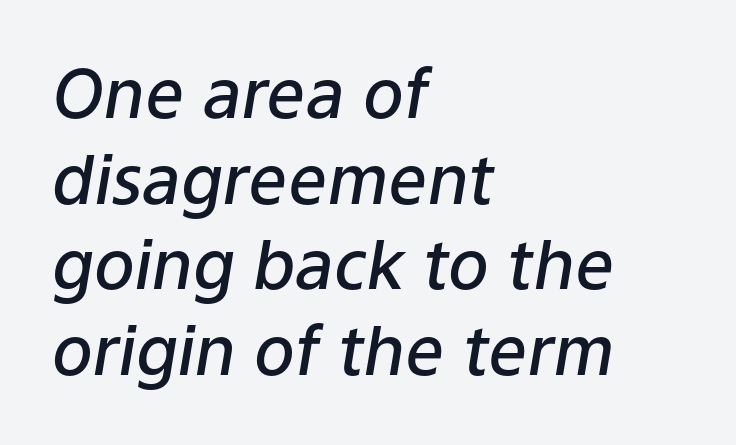
The image shows 68 px semibold type, italic (leaning right); set left-aligned, normal line spacing (1.26x), normal letter spacing, not underlined; low stroke contrast and a medium x-height.
